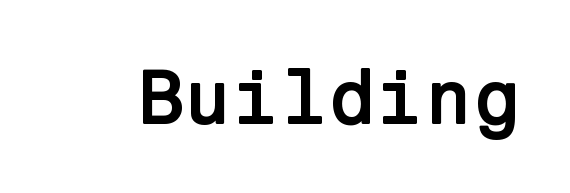
Do the letters lean? They stand straight. Just letters on the line, the space beneath them empty. The passage shown is typeset with a sans-serif family. The font is running at its bold setting. Glyph-to-glyph distance matches everyday printed text.
